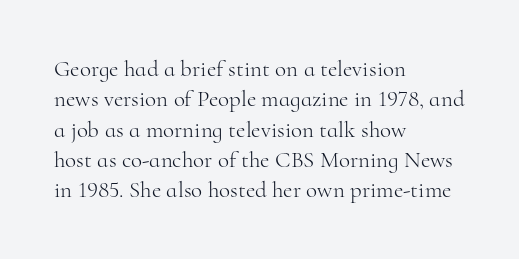
The image shows 23 px text type, upright; set left-aligned, normal line spacing (1.32x), normal letter spacing, not underlined.
